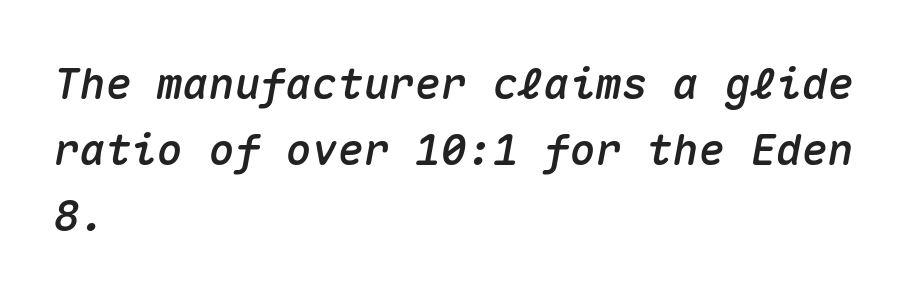
The image shows 43 px text type, italic (leaning right), monospaced; set left-aligned, normal line spacing (1.53x), normal letter spacing, not underlined; medium stroke contrast and a medium x-height.
